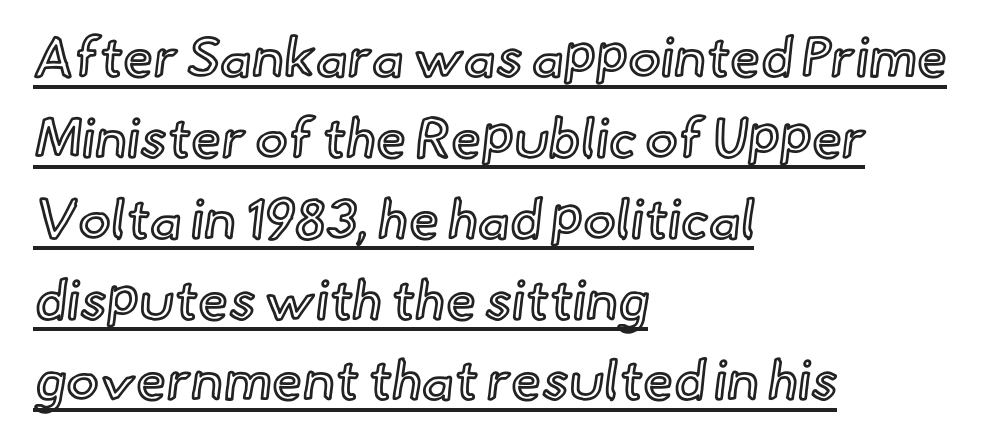
The image shows 55 px text type; set left-aligned, normal line spacing (1.47x), normal letter spacing, underlined; a small x-height.
